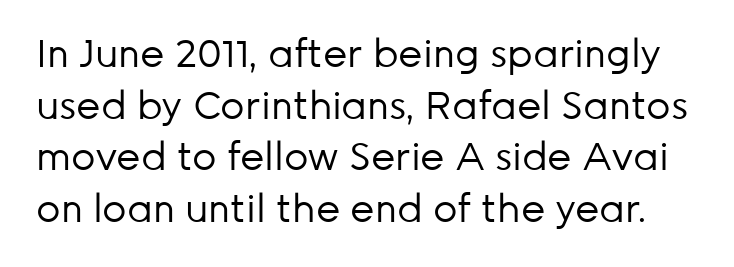
{"serif": "no", "italic": "no", "bold": "no", "weight": "regular", "width": "normal", "stroke_contrast": "low", "x_height": "medium", "monospaced": "no", "underline": "no", "line_spacing": "normal", "line_spacing_ratio": 1.36, "letter_spacing": "normal", "letter_spacing_em": 0.0, "glyph_px": 38}
